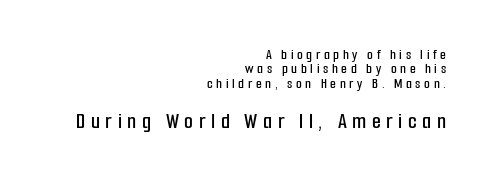
Glyph-to-glyph distance is far greater than everyday printed text. Teacher's note: observe the even right margin — that is flush-right alignment. The lower block of text is set noticeably larger than the block above it. The strip under each line holds only bare page. A roman cut, with each character standing at attention.
